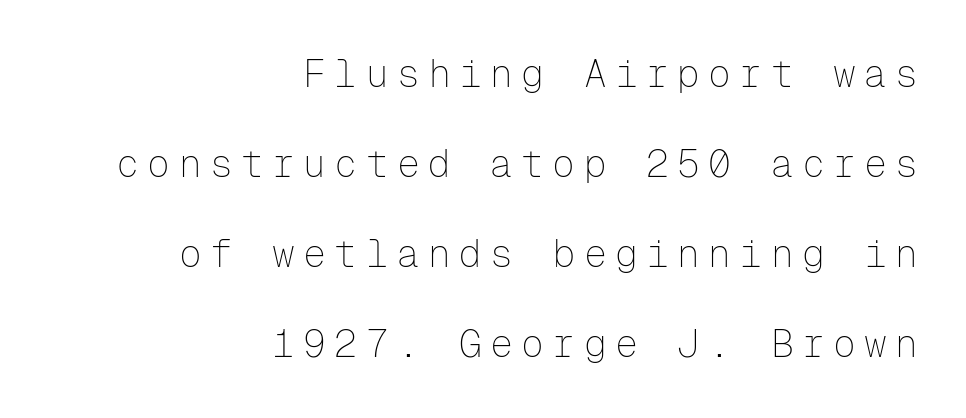
{"serif": "no", "italic": "no", "bold": "no", "weight": "thin", "width": "normal", "stroke_contrast": "low", "x_height": "medium", "monospaced": "yes", "underline": "no", "align": "right", "line_spacing": "loose", "line_spacing_ratio": 2.37, "letter_spacing": "wide", "letter_spacing_em": 0.22, "glyph_px": 38}
